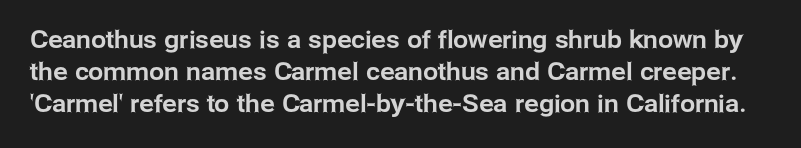
{"italic": "no", "underline": "no", "line_spacing": "normal", "line_spacing_ratio": 1.33, "letter_spacing": "normal", "letter_spacing_em": 0.0, "glyph_px": 24}
